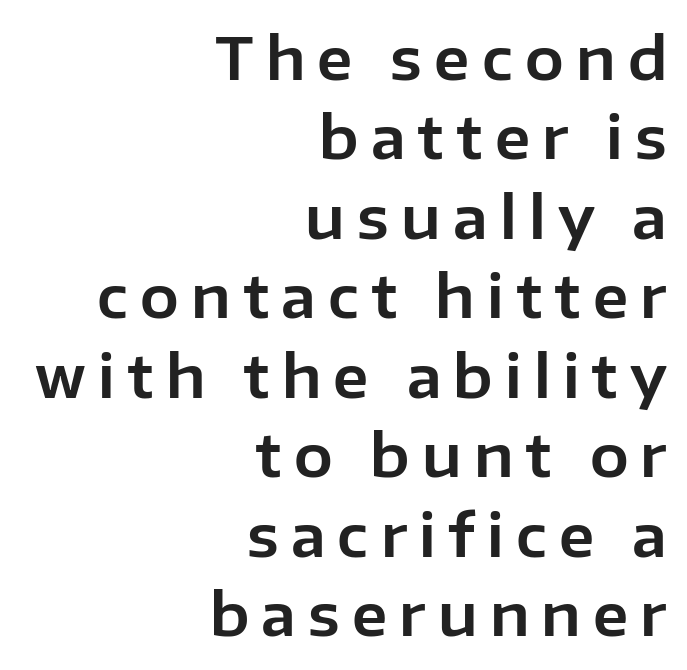
Is this a sans? Yes — the strokes have no serifs. These lines stack with their right ends in a neat column. The rendering uses a moderate line-height, typical for paragraphs. The passage shown is typed in a proportional face where columns would drift. Ascenders rise straight up at ninety degrees.
